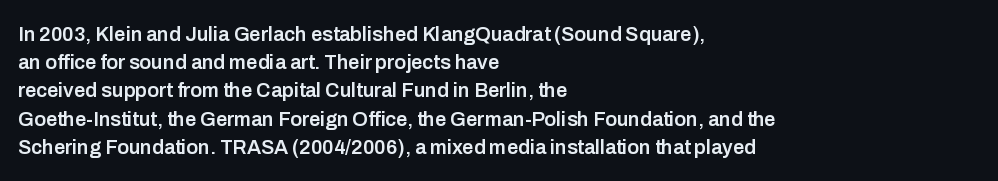
The image shows 20 px text type, upright; set left-aligned, normal line spacing (1.41x), normal letter spacing, not underlined.
